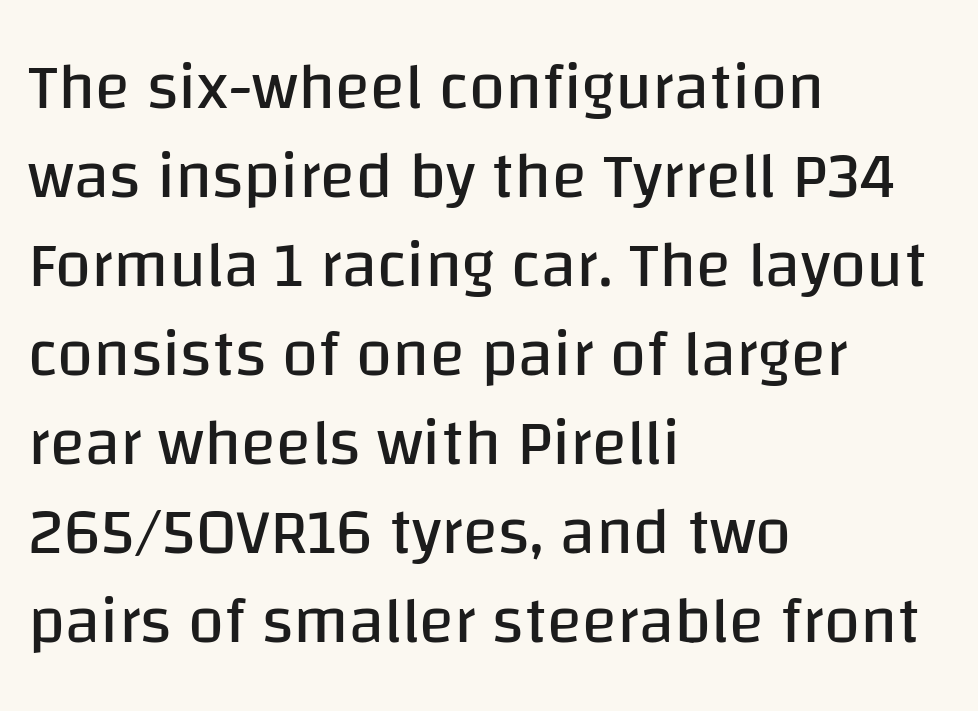
The letters advance in unequal steps, a hallmark of proportional type. A quiet, ordinary-to-light weight characterises the typeface. In terms of posture, this sample is upright. Summary of vertical rhythm: regular, with standard interline spacing. These lines are set flush left with a ragged right edge. Default kerning and tracking; the words read as compact shapes.
